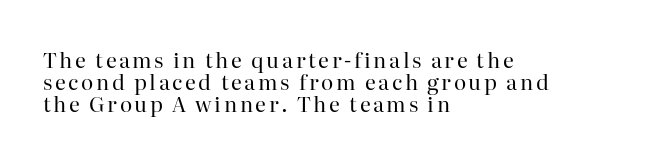
A quiet, ordinary-to-light weight characterises the typeface. Each row of text sits above clean, open space. The letters stand straight up with perfectly vertical stems. Caption: multi-line text, flush left, ragged right. Very little white space separates one row of letters from the next.
